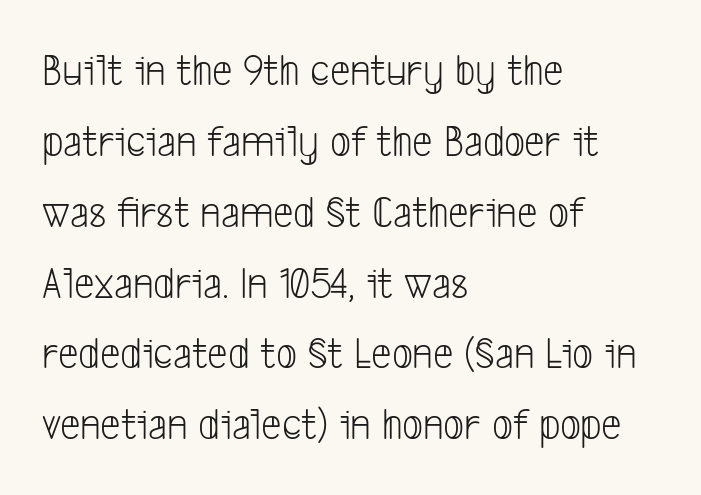
The image shows 46 px light, condensed sans-serif type; set left-aligned, normal line spacing (1.54x), normal letter spacing, not underlined; low stroke contrast and a medium x-height.
